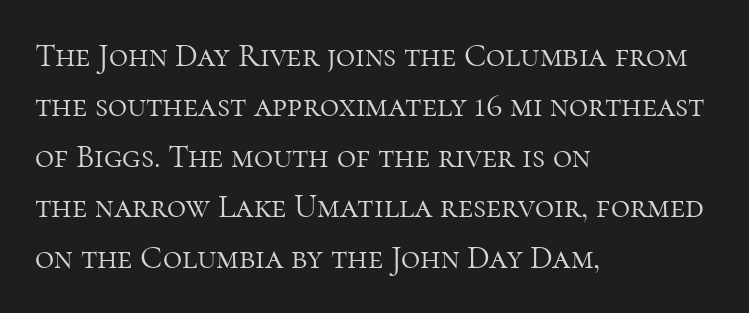
Every row of glyphs begins at an identical x-position on the left. Do the characters align in a grid? No, the font is proportional. Is the stroke heavy? The answer is a plain regular-or-lighter. The rendering shows small feet on the letterforms — a serif design.
